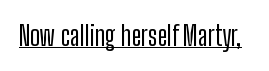
{"italic": "no", "underline": "yes", "letter_spacing": "normal", "letter_spacing_em": 0.0, "glyph_px": 27}
